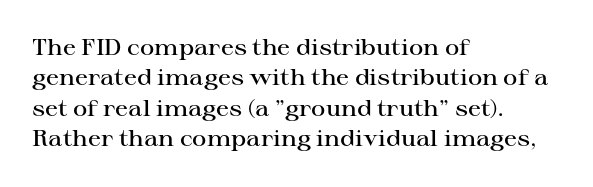
The lines sit at an ordinary, default distance from one another. Letter spacing: default. Check under the words: just untouched page. In terms of weight, the rendering is demibold, just under bold. Short and long lines alike share a common starting point at left. Quick note: not italic, upright.
